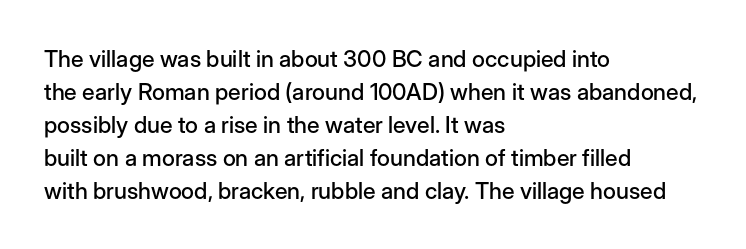
Plain, unruled lines of type. Letter spacing: default. Quick note: interline space is typical. Does the lettering tilt? It doesn't — this is upright. One-word summary of the alignment: left.
